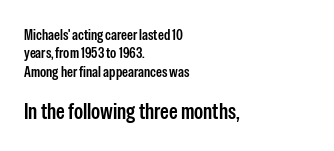
The image shows 22 px text type, upright; set left-aligned, line spacing 1.22x, normal letter spacing, not underlined; the second (bottom) block is 1.47x larger.
